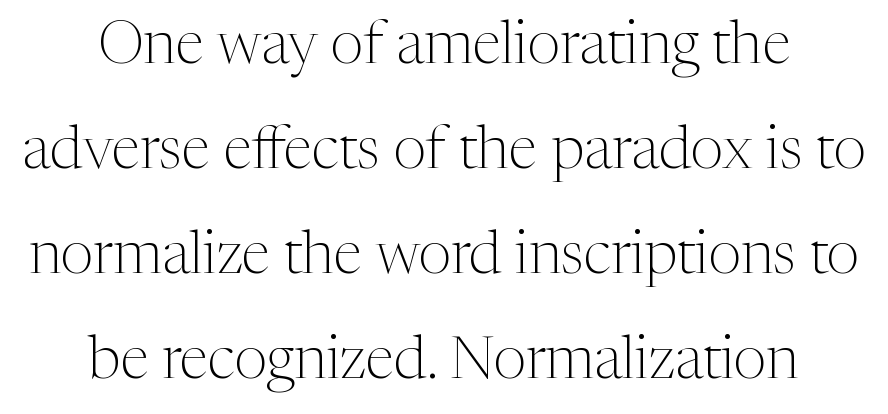
Ink coverage per letter is moderate at most. What stands out about the letter spacing? Nothing — it is the standard amount. The lines in this sample share a center point and differ in where they start and stop. Rendered with straight, roman letterforms. The face used here is seriffed, in the tradition of book romans. Character widths vary here, with narrow letters taking less room than wide ones.
